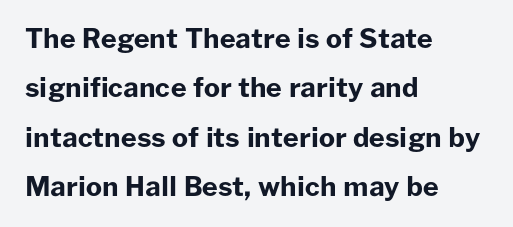
Ascenders rise straight up at ninety degrees. Visually the block forms a straight wall on the left and a jagged coastline on the right. This sample uses plain, unmodified letter spacing. Heavy-handed strokes throughout: this text is bold.
